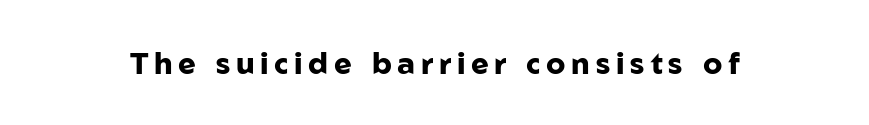
The glyphs in this specimen are sans serif. Anything drawn beneath the words? Only blank space. Posture: upright roman. Is this a fixed-width face? No — the glyphs have proportional, varying widths. A full-strength bold gives these letters their thick strokes.
